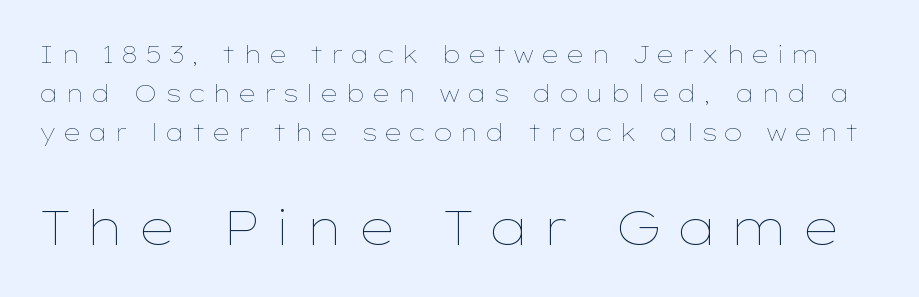
The image shows 49 px thin, wide type, upright; set normal line spacing (1.63x), unusually wide letter spacing (+0.27 em), not underlined; the second (bottom) block is 2.04x larger; low stroke contrast and a medium x-height.
